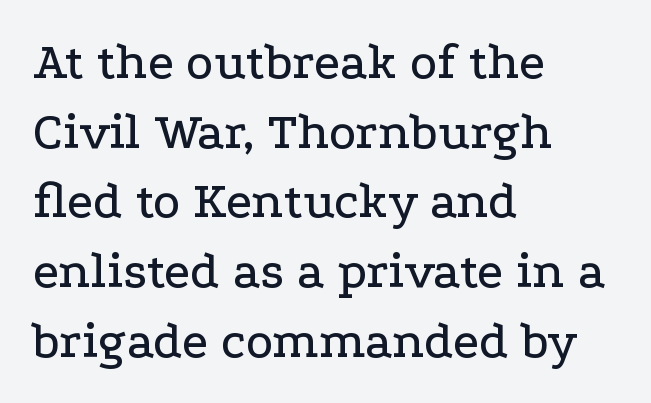
Where is the straight margin? On the left. Does the leading feel generous? No, just average. Old-style or modern, the face here clearly has serifs. The tracking reads as untouched default to a designer's eye. The lettering holds an erect, upright posture throughout. Underline: absent.
